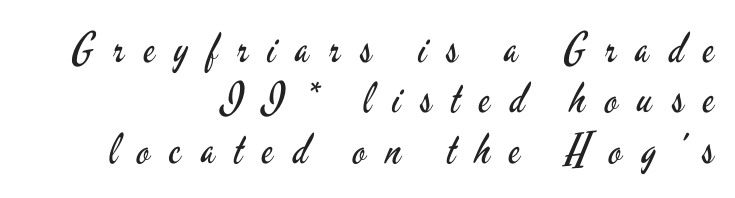
The image shows 42 px regular-weight, condensed sans-serif type; set right-aligned, line spacing 1.2x, unusually wide letter spacing (+0.47 em), not underlined; low stroke contrast and a small x-height.
